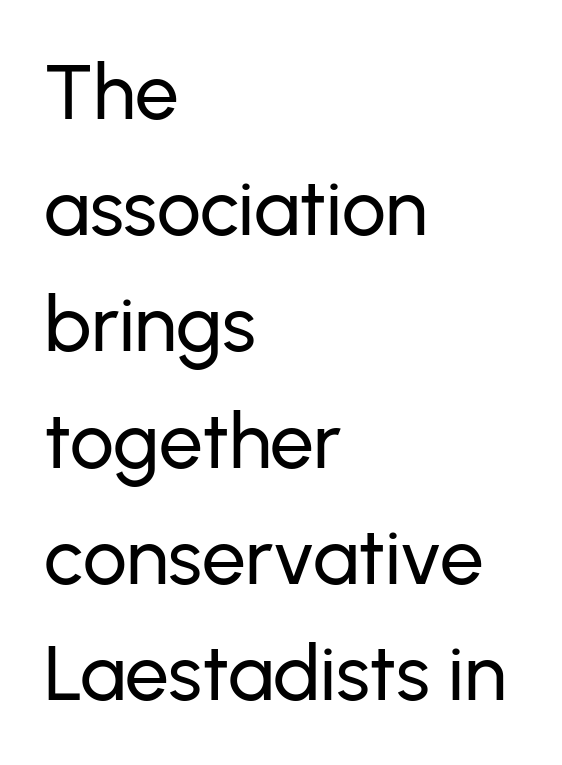
{"serif": "no", "italic": "no", "width": "normal", "stroke_contrast": "low", "x_height": "medium", "monospaced": "no", "underline": "no", "align": "left", "line_spacing": "normal", "line_spacing_ratio": 1.49, "letter_spacing": "normal", "letter_spacing_em": 0.0, "glyph_px": 78}
